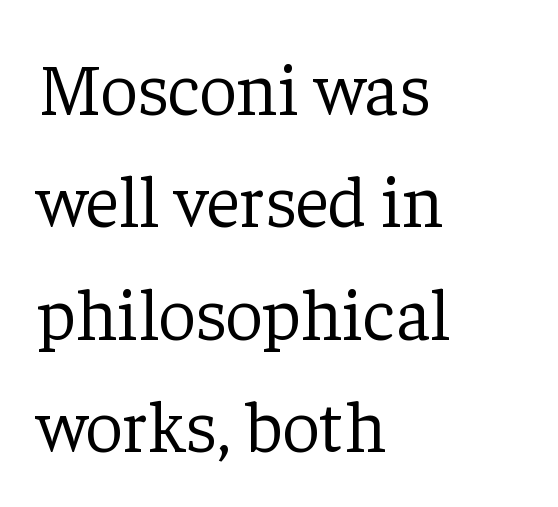
The image shows 74 px light serif type, upright; set left-aligned, normal line spacing (1.52x), normal letter spacing, not underlined; low stroke contrast and a medium x-height.
